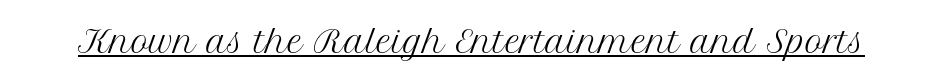
Q: Is the text bold? A: No.
Q: Is the text italic (slanted)? A: Yes.
Q: Is the typeface a serif or a sans-serif typeface? A: Serif.
Q: Is the text underlined? A: Yes.
Q: Is the spacing between letters normal or unusually wide? A: Normal.
Q: Width (condensed, normal, or wide)? A: Normal.
Q: Stroke contrast? A: Medium.
Q: x-height? A: Medium.
Q: Monospaced? A: No.
